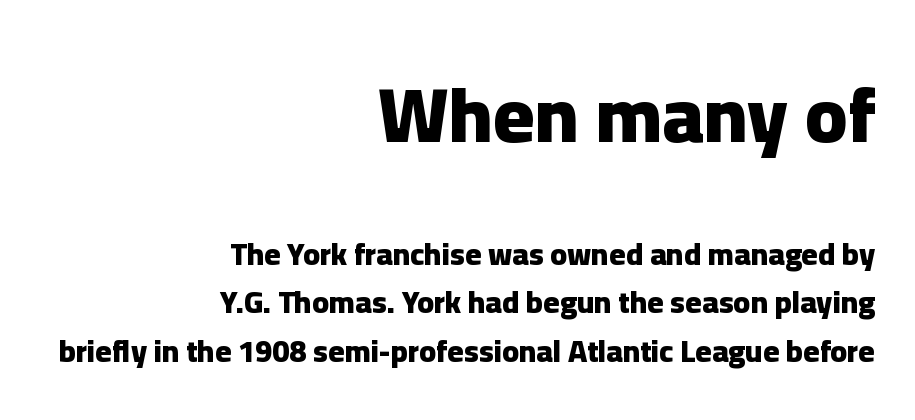
{"serif": "no", "italic": "no", "bold": "yes", "weight": "heavy", "width": "normal", "stroke_contrast": "low", "x_height": "medium", "monospaced": "no", "underline": "no", "align": "right", "line_spacing": "normal", "line_spacing_ratio": 1.56, "letter_spacing": "normal", "letter_spacing_em": 0.0, "larger_block": "first", "size_ratio": 2.52, "glyph_px": 78}
